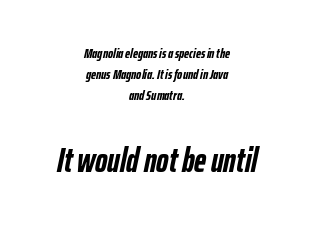
The image shows 34 px semibold, condensed type, italic (leaning right); set centered, normal line spacing (1.51x), normal letter spacing, not underlined; the second (bottom) block is 2.43x larger; low stroke contrast and a medium x-height.
